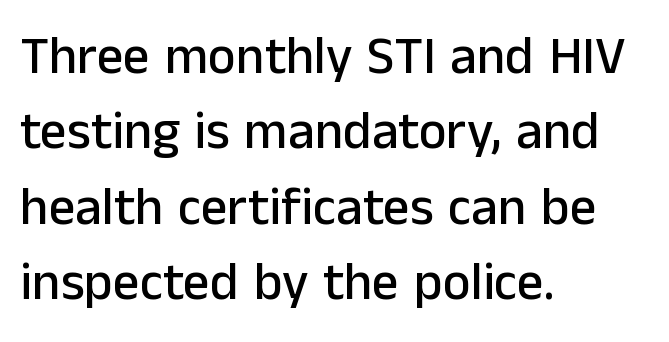
{"serif": "no", "italic": "no", "width": "normal", "stroke_contrast": "low", "x_height": "medium", "monospaced": "no", "underline": "no", "align": "left", "line_spacing": "normal", "line_spacing_ratio": 1.42, "letter_spacing": "normal", "letter_spacing_em": 0.0, "glyph_px": 53}
